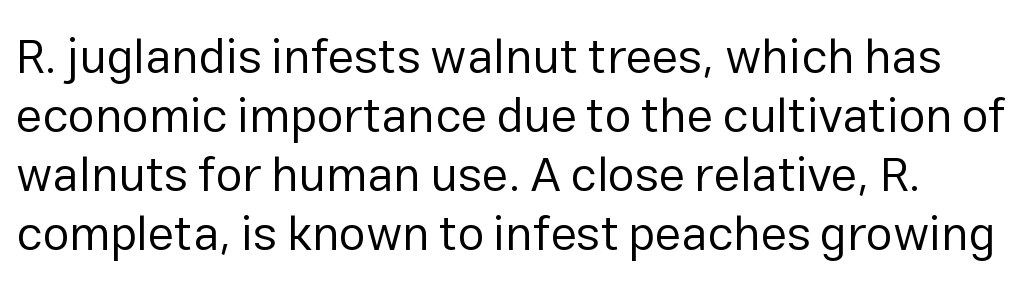
Style check: upright. Weight: in the light-to-regular range. Note the varied advance widths — an 'i' is clearly narrower than an 'm'. Students, note that the glyphs here touch the page at normal intervals.
